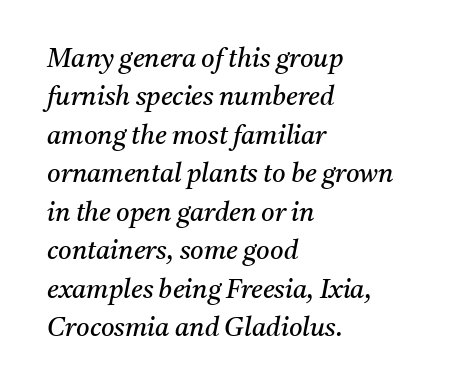
The image shows 26 px text type, italic (leaning right); set left-aligned, normal line spacing (1.48x), normal letter spacing, not underlined.
